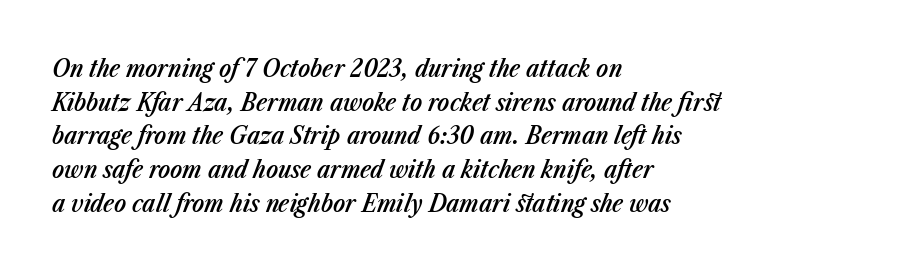
{"italic": "yes", "lean": "right", "slant_degrees": 23, "bold": "semi", "underline": "no", "align": "left", "line_spacing": "normal", "line_spacing_ratio": 1.35, "letter_spacing": "normal", "letter_spacing_em": 0.0, "glyph_px": 25}
